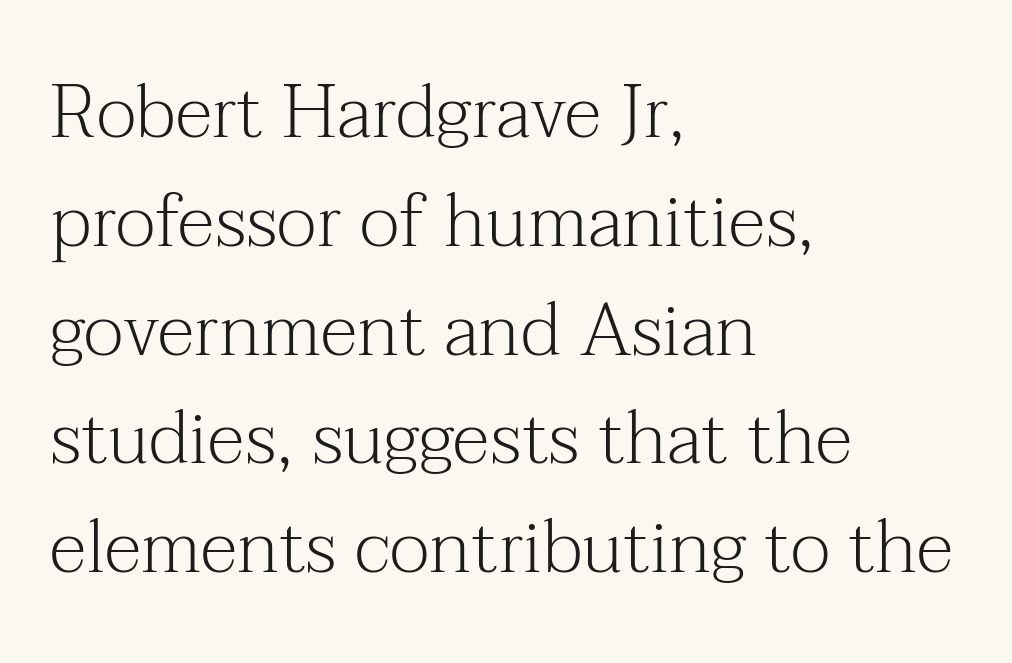
Descenders hang freely into open space. Italic: no, the glyphs are upright roman. Stroke mass is kept to a normal reading level or below. Honestly, the row spacing looks completely unremarkable. Do the characters align in a grid? No, the font is proportional.
